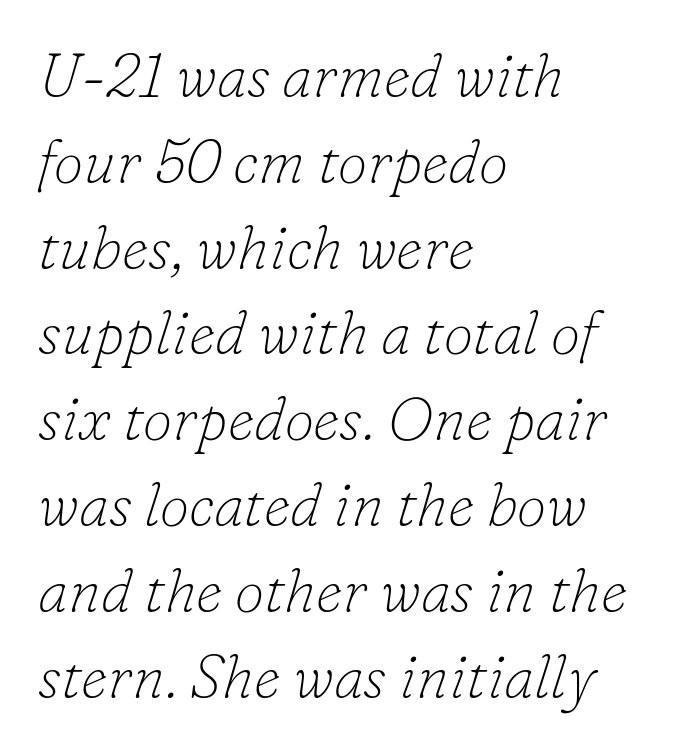
The image shows 60 px thin serif type, italic (leaning right); set left-aligned, normal line spacing (1.43x), normal letter spacing, not underlined; low stroke contrast and a small x-height.
